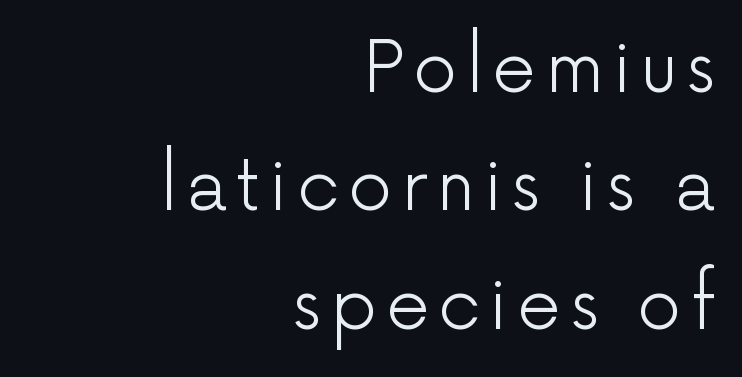
Check under the words: just untouched page. Caption: face not bold, strokes unweighted. Is this a fixed-width face? No — the glyphs have proportional, varying widths. Tall strokes in this sample are plumb rather than angled.
